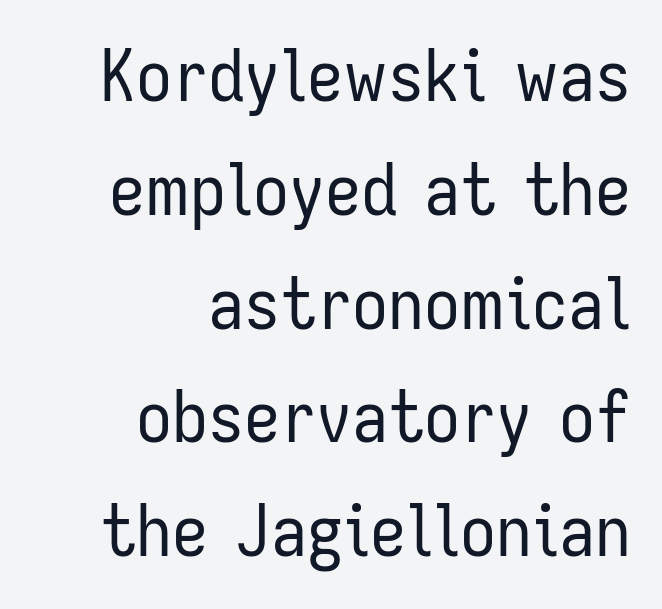
The image shows 72 px regular-weight, condensed sans-serif type, upright; set right-aligned, normal line spacing (1.58x), normal letter spacing, not underlined; low stroke contrast and a medium x-height.
